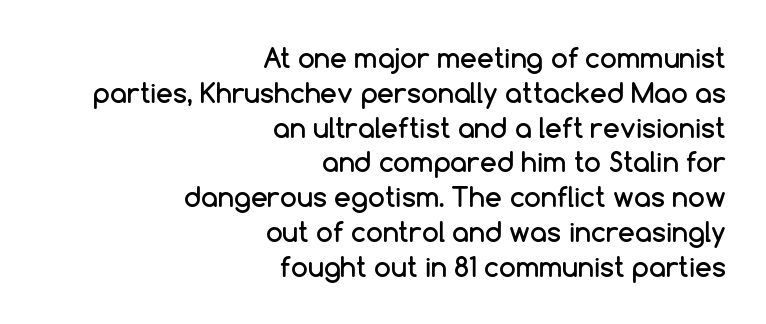
The image shows 27 px text type, upright; set right-aligned, normal line spacing (1.29x), normal letter spacing, not underlined.
